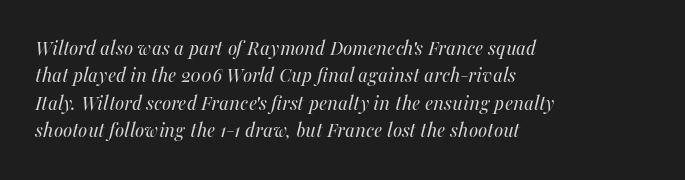
{"italic": "yes", "lean": "right", "slant_degrees": 16, "bold": "no", "underline": "no", "align": "left", "line_spacing": "normal", "line_spacing_ratio": 1.25, "letter_spacing": "normal", "letter_spacing_em": 0.0, "glyph_px": 22}
